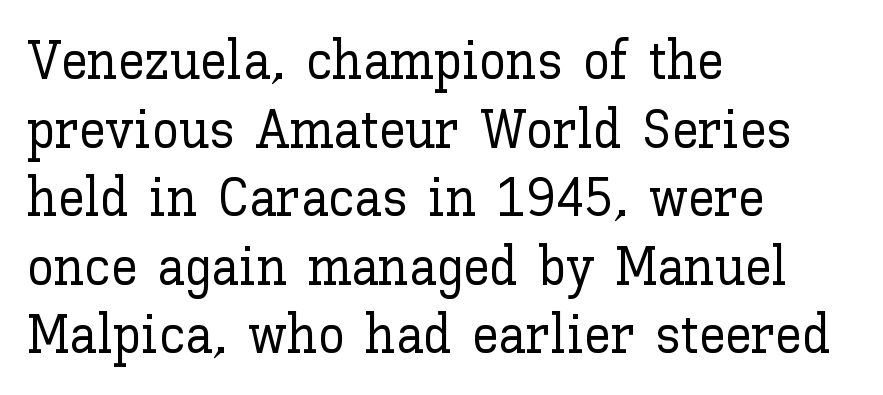
The image shows 54 px text type, upright; set left-aligned, normal line spacing (1.27x), normal letter spacing, not underlined; low stroke contrast and a medium x-height.
